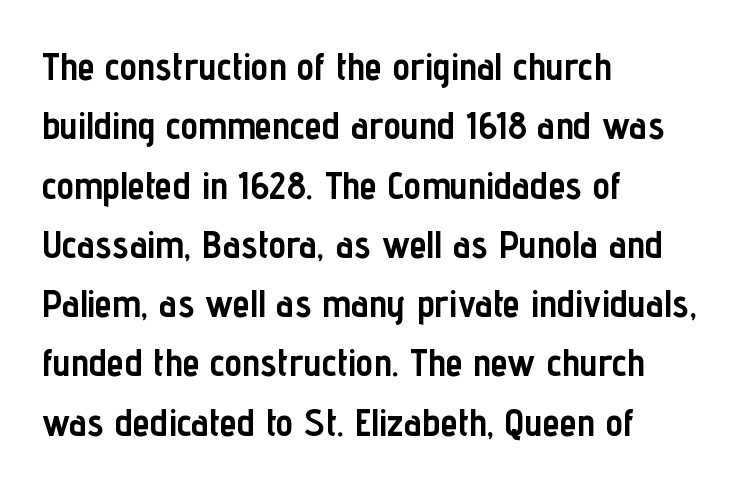
The image shows 39 px semibold, condensed sans-serif type, upright; set left-aligned, normal line spacing (1.52x), normal letter spacing, not underlined; low stroke contrast and a medium x-height.
